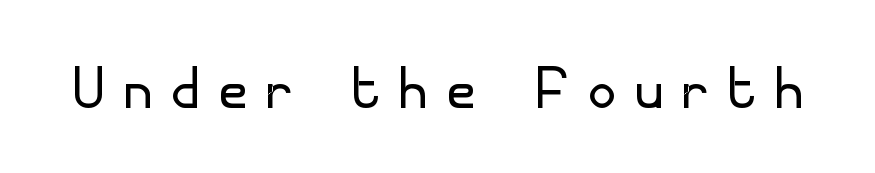
Q: Is the text bold? A: No.
Q: Is the text italic (slanted)? A: No, it is upright.
Q: Is the typeface a serif or a sans-serif typeface? A: Sans-serif.
Q: Is the text underlined? A: No.
Q: Is the spacing between letters normal or unusually wide? A: Unusually wide.
Q: Width (condensed, normal, or wide)? A: Normal.
Q: Stroke contrast? A: Low.
Q: x-height? A: Small.
Q: Monospaced? A: No.
